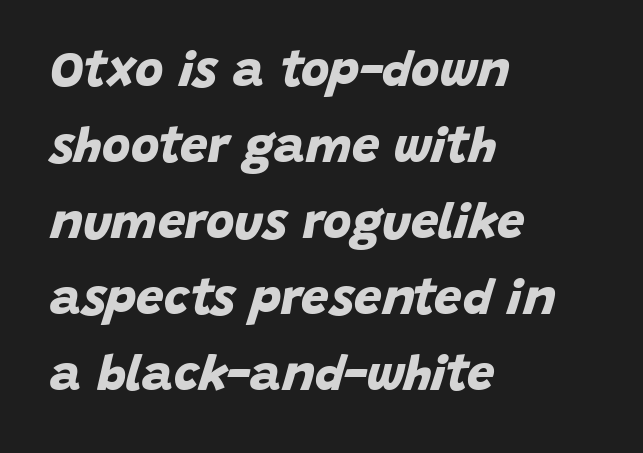
Typeset ragged right — the left edge is the straight one. Successive baselines arrive at the customary interval. Do the characters align in a grid? No, the font is proportional. Examine the stroke ends and you'll find no serifs. In terms of weight, the rendering is a true, heavy bold. The specimen omits any rule beneath the text block's lines.
